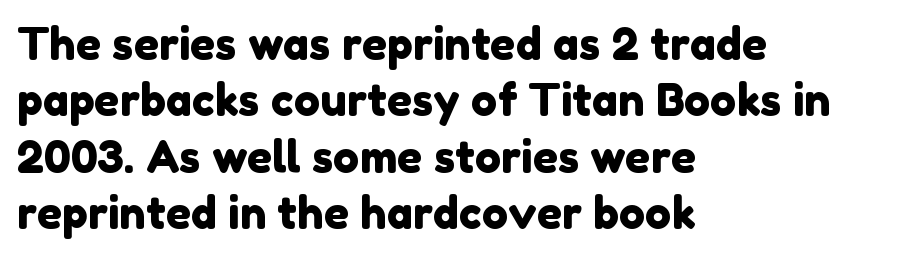
The tracking reads as untouched default to a designer's eye. Rule under the text: the space is simply empty. Regarding serifs, this sample does without them. The passage shown stacks its lines at a standard gap.
